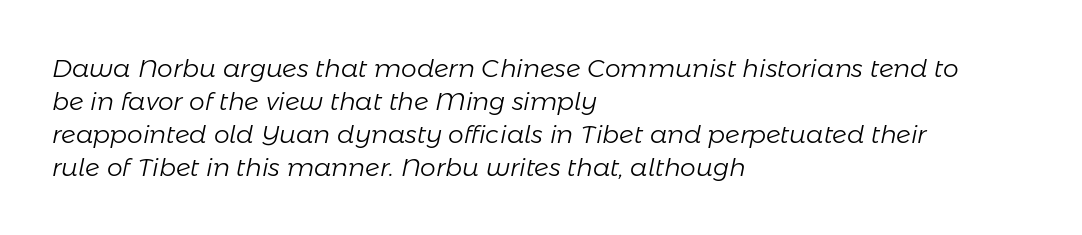
The image shows 25 px text type, italic (leaning right); set left-aligned, normal line spacing (1.32x), normal letter spacing, not underlined.
